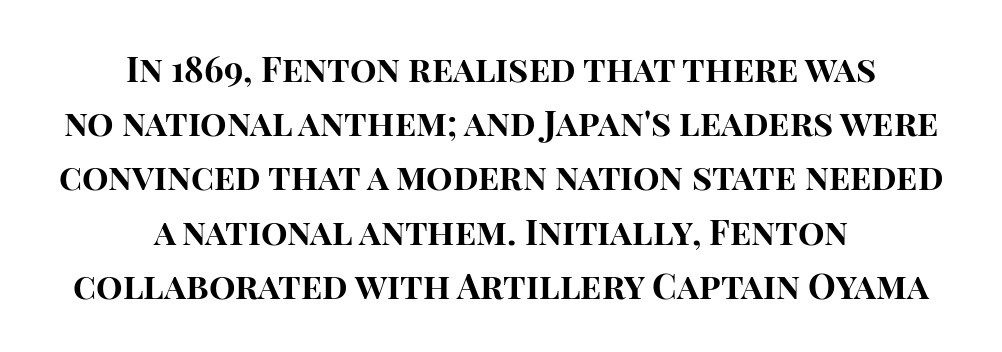
Do the letters lean? They stand straight. Classification — sans serif. Characters follow at the spacing the type designer built in. Each row of text sits above clean, open space. Centered paragraph, ragged on both sides. Line spacing here is normal.
